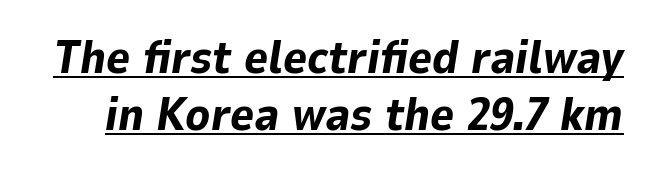
The letters advance in unequal steps, a hallmark of proportional type. In designer terms, the underline attribute is active on this setting. Each word holds together tightly as a unit, with standard inter-letter gaps. Looking at the ascenders, they clearly lean. Look at the stroke-to-counter ratio: heavy, a bold.
